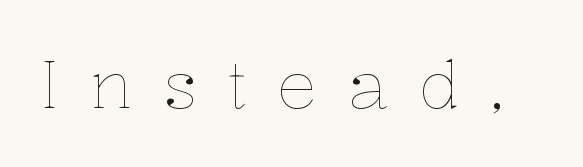
{"italic": "no", "bold": "no", "weight": "thin", "width": "normal", "stroke_contrast": "low", "x_height": "medium", "monospaced": "no", "underline": "no", "letter_spacing": "wide", "letter_spacing_em": 0.46, "glyph_px": 66}
